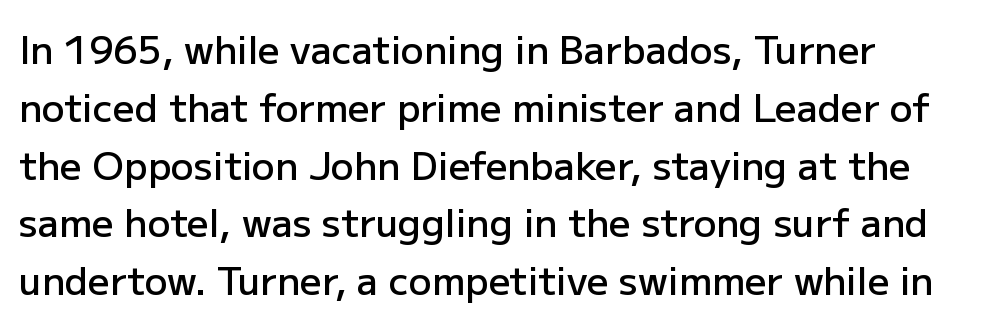
Q: Is the text bold? A: Semi-bold.
Q: Is the text italic (slanted)? A: No, it is upright.
Q: Is the typeface a serif or a sans-serif typeface? A: Sans-serif.
Q: Is the text underlined? A: No.
Q: How is the paragraph aligned? A: Left-aligned.
Q: Is the spacing between letters normal or unusually wide? A: Normal.
Q: Is the spacing between lines tight, normal or loose? A: Normal.
Q: Width (condensed, normal, or wide)? A: Normal.
Q: Stroke contrast? A: Low.
Q: x-height? A: Medium.
Q: Monospaced? A: No.
